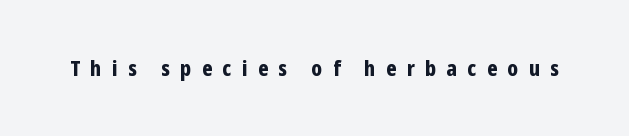
Underlining? Definitely not there. Tall strokes in this sample are plumb rather than angled. Weight check: bold — yes, fully. Observe the wide spacing: letters keep a clear distance from each other.
